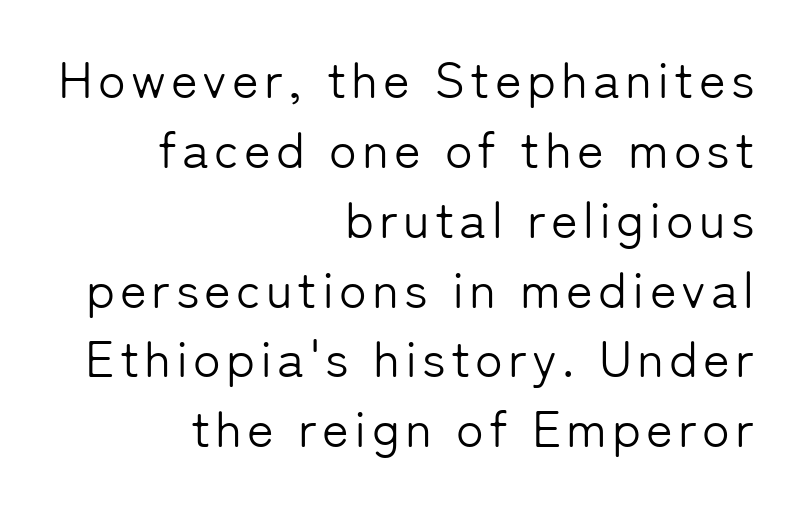
Q: Is the text bold? A: No.
Q: Is the text italic (slanted)? A: No, it is upright.
Q: Is the typeface a serif or a sans-serif typeface? A: Sans-serif.
Q: Is the text underlined? A: No.
Q: How is the paragraph aligned? A: Right-aligned.
Q: Is the spacing between lines tight, normal or loose? A: Normal.
Q: Width (condensed, normal, or wide)? A: Normal.
Q: Stroke contrast? A: Low.
Q: x-height? A: Medium.
Q: Monospaced? A: No.
